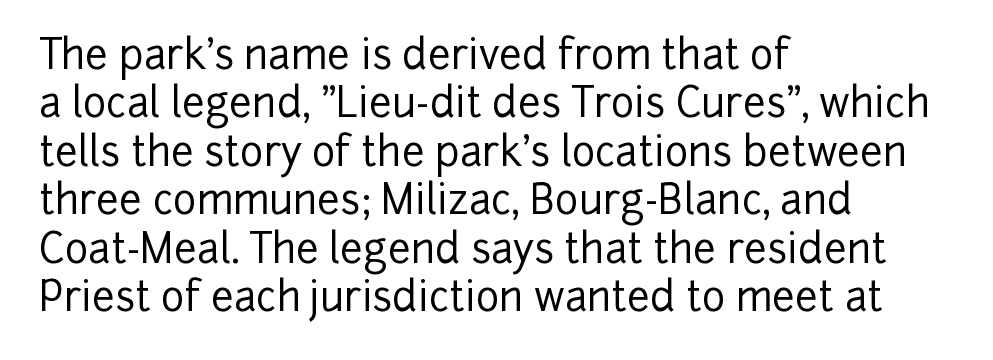
Q: Is the text italic (slanted)? A: No, it is upright.
Q: Is the typeface a serif or a sans-serif typeface? A: Sans-serif.
Q: Is the text underlined? A: No.
Q: How is the paragraph aligned? A: Left-aligned.
Q: Is the spacing between letters normal or unusually wide? A: Normal.
Q: Width (condensed, normal, or wide)? A: Normal.
Q: Stroke contrast? A: Low.
Q: x-height? A: Medium.
Q: Monospaced? A: No.
